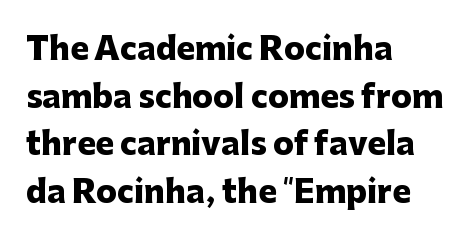
Q: Is the text bold? A: Yes.
Q: Is the text italic (slanted)? A: No, it is upright.
Q: Is the typeface a serif or a sans-serif typeface? A: Sans-serif.
Q: Is the text underlined? A: No.
Q: How is the paragraph aligned? A: Left-aligned.
Q: Is the spacing between letters normal or unusually wide? A: Normal.
Q: Is the spacing between lines tight, normal or loose? A: Normal.
Q: Width (condensed, normal, or wide)? A: Normal.
Q: Stroke contrast? A: Low.
Q: x-height? A: Medium.
Q: Monospaced? A: No.
